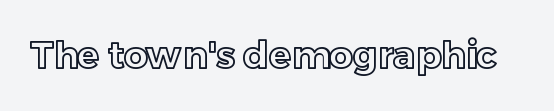
Rule under the text: the space is simply empty. Varying glyph widths throughout — classic text-font behaviour. The letters stand straight up with perfectly vertical stems. This sample uses plain, unmodified letter spacing.
